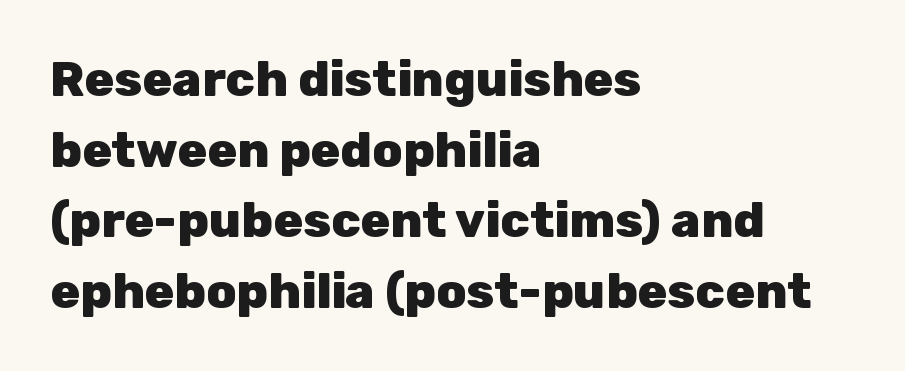
The image shows 49 px heavy sans-serif type, upright; set left-aligned, normal line spacing (1.44x), normal letter spacing, not underlined; low stroke contrast and a medium x-height.
